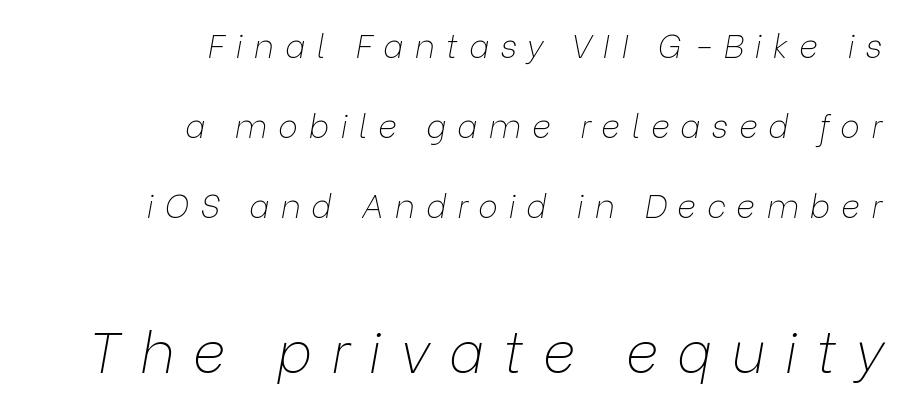
Weight class: somewhere from thin through regular. This rendering widens character spacing well past its baseline value. Proportional: the letters do not fall into vertical columns. Nobody drew a line under any word here. In terms of leading, this rendering errs on the spacious side. The composition opens small and finishes big.
